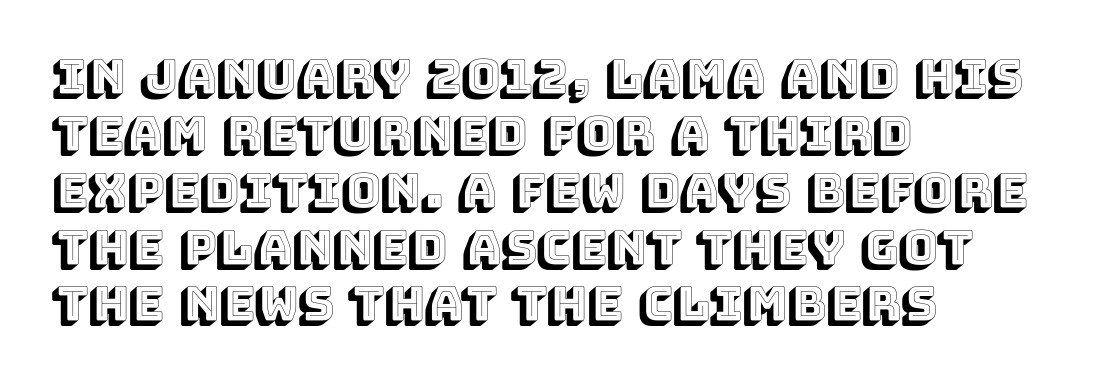
{"italic": "no", "width": "normal", "x_height": "large", "monospaced": "no", "underline": "no", "align": "left", "line_spacing_ratio": 1.21, "letter_spacing": "normal", "letter_spacing_em": 0.0, "glyph_px": 47}
